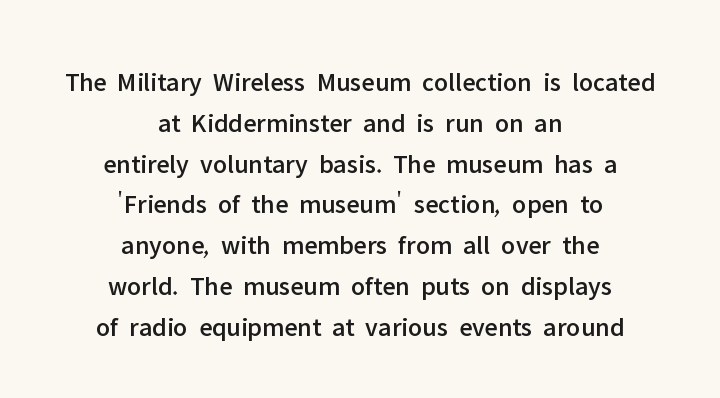
Q: Is the text italic (slanted)? A: No, it is upright.
Q: Is the text underlined? A: No.
Q: How is the paragraph aligned? A: Centered.
Q: Is the spacing between letters normal or unusually wide? A: Normal.
Q: Is the spacing between lines tight, normal or loose? A: Normal.
